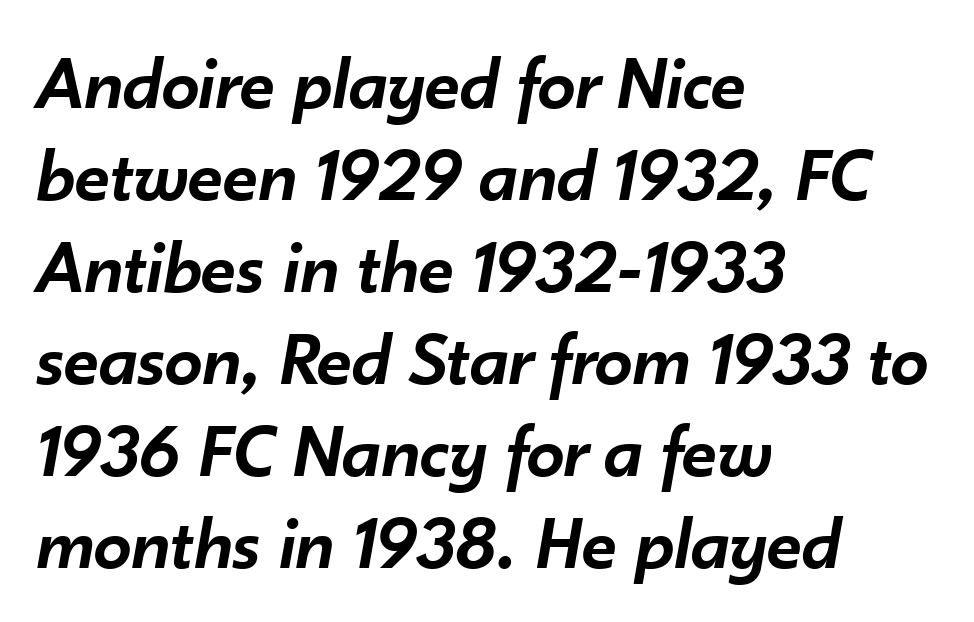
The image shows 76 px semibold type, italic (leaning right); set left-aligned, line spacing 1.21x, normal letter spacing, not underlined; low stroke contrast and a small x-height.
